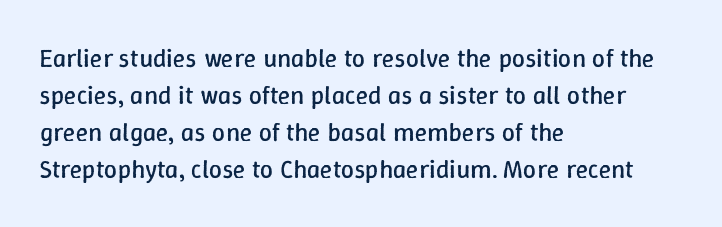
Rule under the text: the space is simply empty. The tracking reads as untouched default to a designer's eye. Compared with a typical body face, this is equally light or lighter still. A student would call this left alignment; a typographer would say flush left, rag right. The rows are spaced the way most documents space them.
